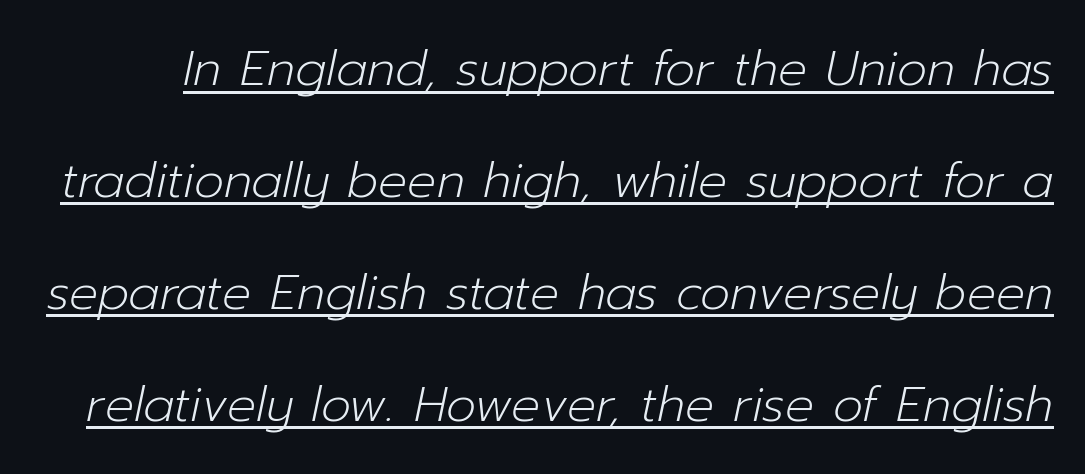
Q: Is the text bold? A: No.
Q: Is the text italic (slanted)? A: Yes, it leans right by about 12 degrees.
Q: Is the text underlined? A: Yes.
Q: Is the spacing between letters normal or unusually wide? A: Normal.
Q: Is the spacing between lines tight, normal or loose? A: Loose.
Q: Width (condensed, normal, or wide)? A: Normal.
Q: Stroke contrast? A: Low.
Q: x-height? A: Medium.
Q: Monospaced? A: No.
